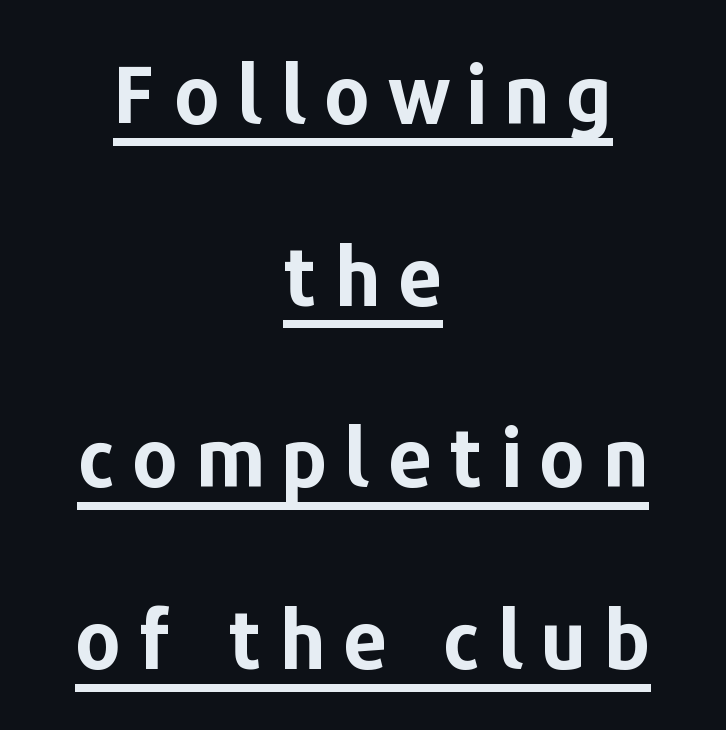
Loose tracking; the words dissolve into strings of separated letters. This sample uses a sans-serif face. Students, observe: this is what heavily led, spacious text looks like. The rendering positions every line midway between the sides. Every letter is thick-stroked: bold, no question. In designer terms, the underline attribute is active on this setting.
